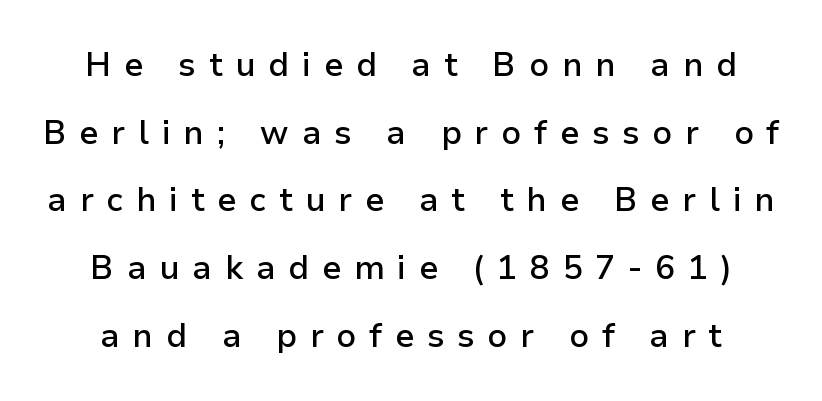
{"serif": "no", "italic": "no", "bold": "semi", "weight": "semibold", "width": "normal", "stroke_contrast": "low", "x_height": "medium", "monospaced": "no", "underline": "no", "line_spacing": "loose", "line_spacing_ratio": 2.05, "letter_spacing": "wide", "letter_spacing_em": 0.39, "glyph_px": 33}
